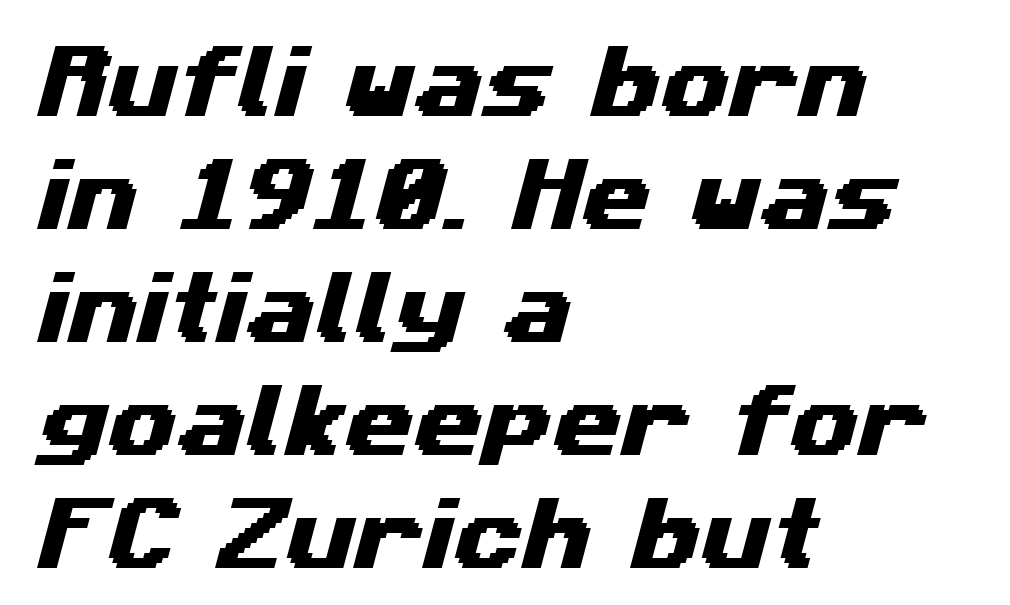
The image shows 79 px wide sans-serif type; set left-aligned, normal line spacing (1.43x), normal letter spacing, not underlined; medium stroke contrast and a medium x-height.
